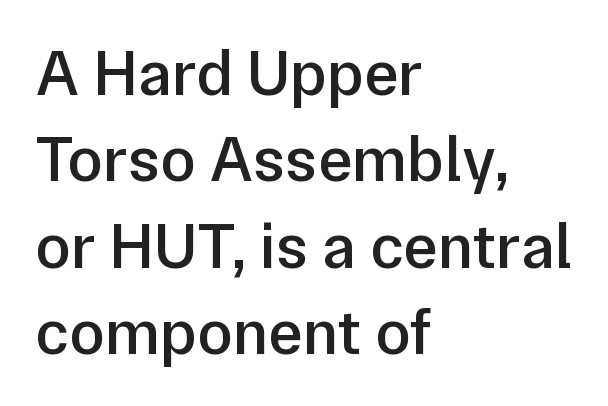
Q: Is the text bold? A: Semi-bold.
Q: Is the text italic (slanted)? A: No, it is upright.
Q: Is the typeface a serif or a sans-serif typeface? A: Sans-serif.
Q: Is the text underlined? A: No.
Q: How is the paragraph aligned? A: Left-aligned.
Q: Is the spacing between letters normal or unusually wide? A: Normal.
Q: Is the spacing between lines tight, normal or loose? A: Normal.
Q: Width (condensed, normal, or wide)? A: Normal.
Q: Stroke contrast? A: Low.
Q: x-height? A: Medium.
Q: Monospaced? A: No.
